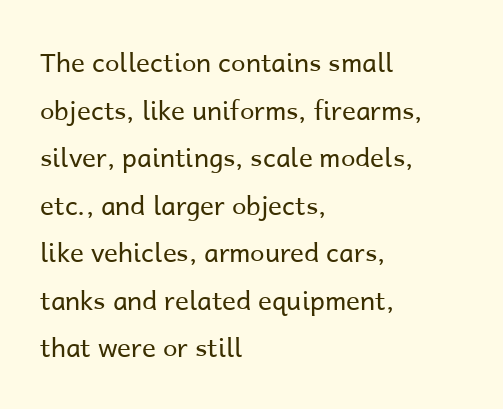
{"italic": "no", "bold": "no", "underline": "no", "align": "left", "line_spacing_ratio": 1.83, "letter_spacing": "normal", "letter_spacing_em": 0.0, "glyph_px": 26}
